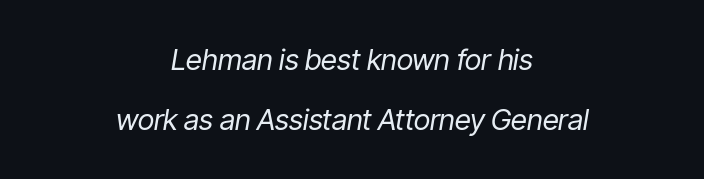
{"italic": "yes", "lean": "right", "slant_degrees": 9, "bold": "no", "weight": "regular", "width": "condensed", "stroke_contrast": "low", "x_height": "medium", "monospaced": "no", "underline": "no", "align": "center", "line_spacing": "loose", "line_spacing_ratio": 2.08, "letter_spacing": "normal", "letter_spacing_em": 0.0, "glyph_px": 29}
